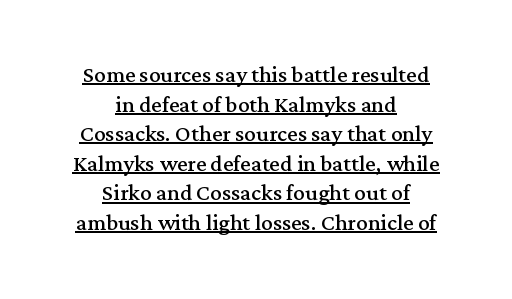
{"serif": "yes", "italic": "no", "bold": "no", "weight": "regular", "width": "normal", "stroke_contrast": "medium", "x_height": "medium", "monospaced": "no", "underline": "yes", "align": "center", "line_spacing": "tight", "line_spacing_ratio": 1.02, "letter_spacing": "normal", "letter_spacing_em": 0.0, "glyph_px": 29}
